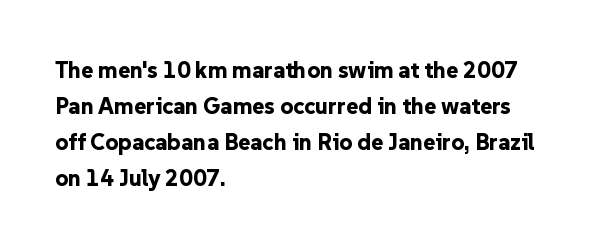
Q: Is the text bold? A: Yes.
Q: Is the text italic (slanted)? A: No, it is upright.
Q: Is the text underlined? A: No.
Q: How is the paragraph aligned? A: Left-aligned.
Q: Is the spacing between letters normal or unusually wide? A: Normal.
Q: Is the spacing between lines tight, normal or loose? A: Normal.
